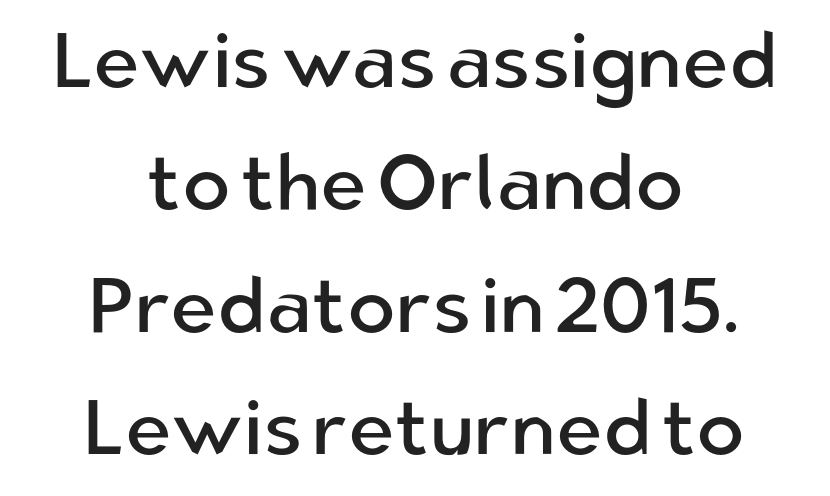
Q: Is the text bold? A: No.
Q: Is the text italic (slanted)? A: No, it is upright.
Q: Is the typeface a serif or a sans-serif typeface? A: Sans-serif.
Q: Is the text underlined? A: No.
Q: How is the paragraph aligned? A: Centered.
Q: Is the spacing between letters normal or unusually wide? A: Normal.
Q: Is the spacing between lines tight, normal or loose? A: Normal.
Q: Width (condensed, normal, or wide)? A: Normal.
Q: Stroke contrast? A: Low.
Q: x-height? A: Medium.
Q: Monospaced? A: No.
